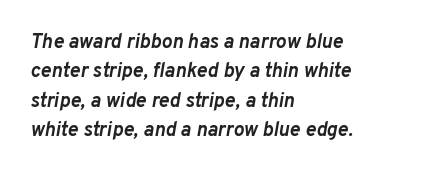
Students, note that the glyphs here touch the page at normal intervals. In CSS terms this would be text-align: left. If you drew a line through each stem, it would be angled. These lines sit exactly where default settings would place them. The baseline area is clear. Strong, thick strokes mark this as bold type.
